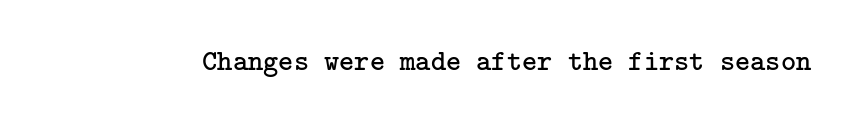
The image shows 29 px regular-weight serif type, upright; set normal letter spacing, not underlined; low stroke contrast and a medium x-height.
